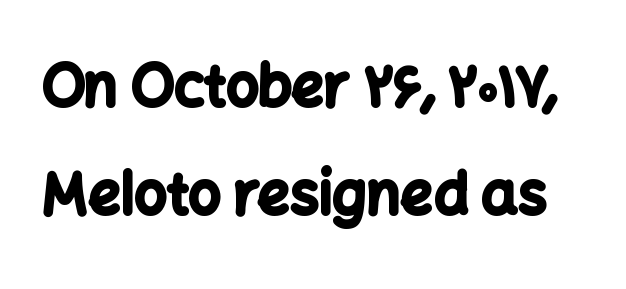
Q: Is the text bold? A: Yes.
Q: Is the text italic (slanted)? A: No, it is upright.
Q: Is the typeface a serif or a sans-serif typeface? A: Sans-serif.
Q: Is the text underlined? A: No.
Q: Is the spacing between letters normal or unusually wide? A: Normal.
Q: Is the spacing between lines tight, normal or loose? A: Loose.
Q: Width (condensed, normal, or wide)? A: Normal.
Q: Stroke contrast? A: Low.
Q: x-height? A: Medium.
Q: Monospaced? A: No.
